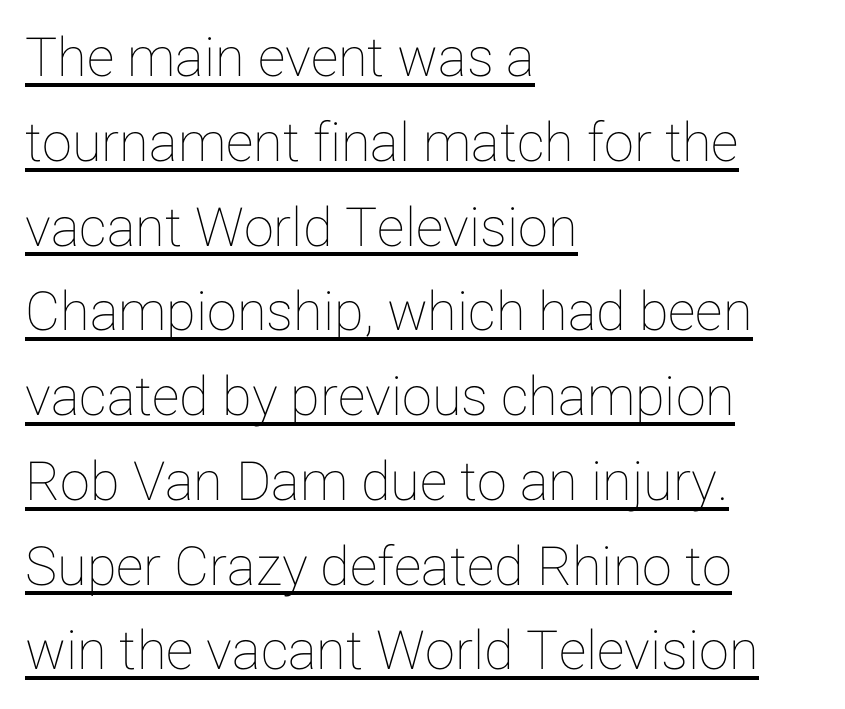
The image shows 54 px text type, upright; set left-aligned, normal line spacing (1.57x), normal letter spacing, underlined; low stroke contrast and a medium x-height.
